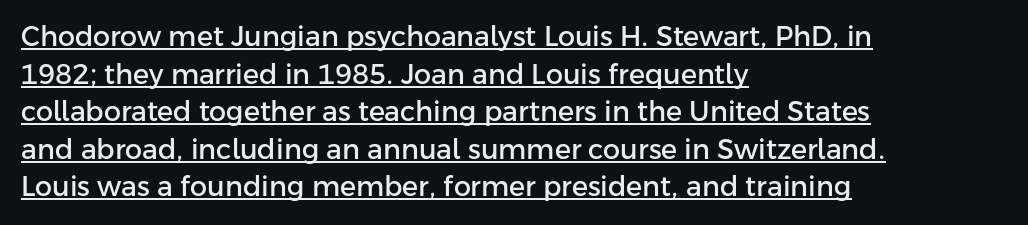
Italic? Not at all — the glyphs are vertical. There is no visible air inserted between adjacent glyphs. Has an underline been added? It has. Is the block centered? No — it sits flush against the left margin. In terms of leading, this rendering sits right in the middle.
